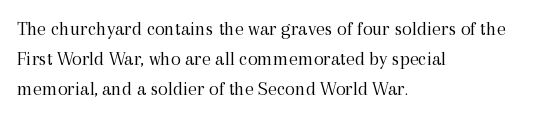
What stands out about the letter spacing? Nothing — it is the standard amount. The axis of the letterforms is exactly vertical. Check the space under the baseline: it is left empty. Evenly set lines give the paragraph a standard silhouette.
